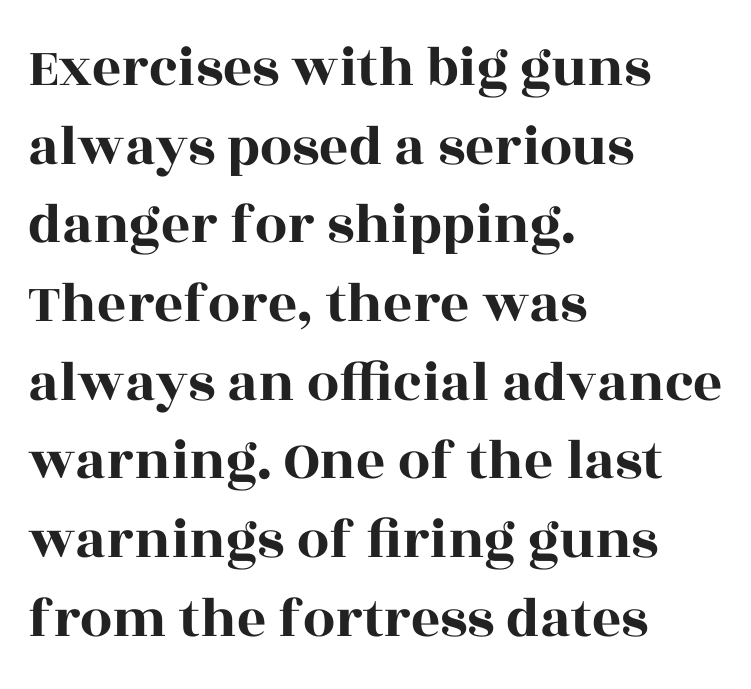
{"serif": "yes", "italic": "no", "width": "wide", "x_height": "large", "monospaced": "no", "underline": "no", "align": "left", "line_spacing": "normal", "line_spacing_ratio": 1.38, "letter_spacing": "normal", "letter_spacing_em": 0.0, "glyph_px": 57}
